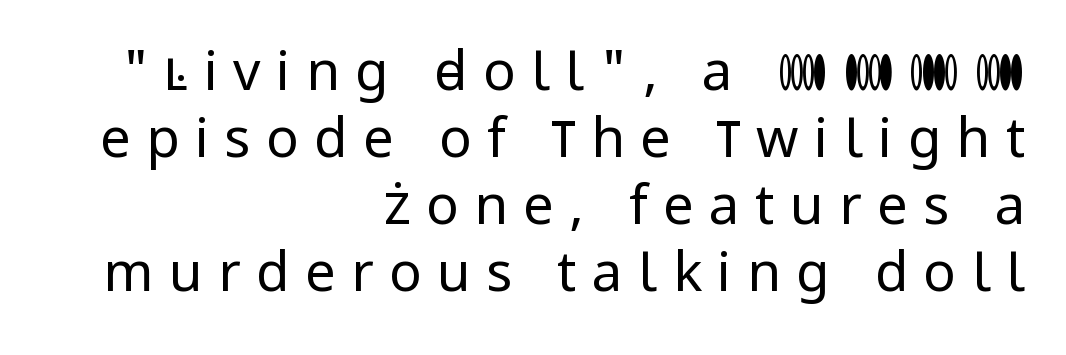
Serif or sans? Sans — the stroke terminals are bare. Visually the block forms a straight wall on the right and a jagged coastline on the left. Tracking here is generous; glyphs stand well apart from one another. Characters remain perfectly vertical along every line. A typesetter would call this proportional, since set widths differ per character.
